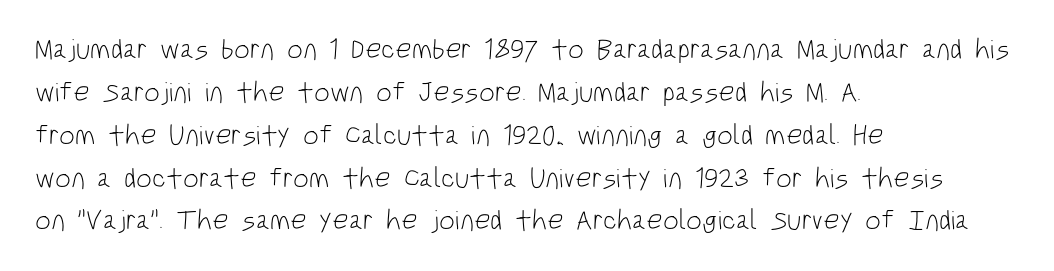
The image shows 28 px light, condensed sans-serif type, upright; set left-aligned, normal line spacing (1.53x), normal letter spacing, not underlined; low stroke contrast and a large x-height.
